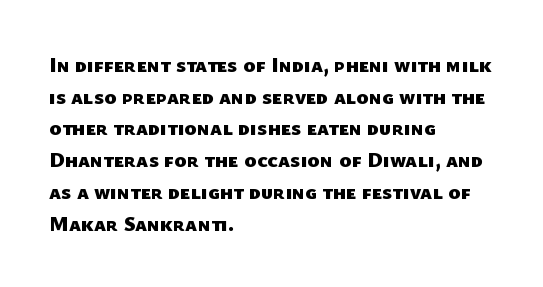
Check the space under the baseline: it is left empty. Typeset ragged right — the left edge is the straight one. Typographic density is high because the face is bold. The rendering keeps characters at their native spacing.
